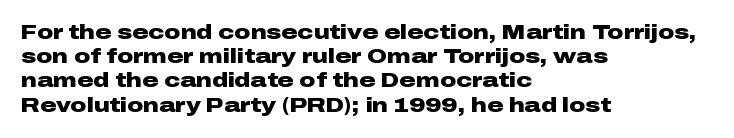
{"italic": "no", "bold": "yes", "underline": "no", "align": "left", "line_spacing_ratio": 1.21, "letter_spacing": "normal", "letter_spacing_em": 0.0, "glyph_px": 20}
